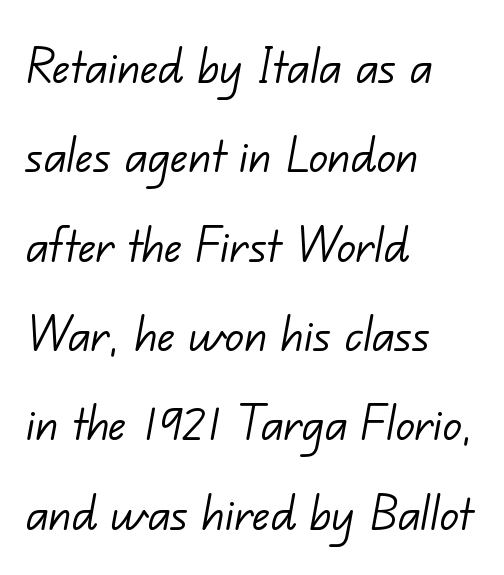
{"serif": "no", "bold": "no", "weight": "light", "width": "normal", "stroke_contrast": "low", "x_height": "small", "monospaced": "no", "underline": "no", "align": "left", "line_spacing": "normal", "line_spacing_ratio": 1.54, "letter_spacing": "normal", "letter_spacing_em": 0.0, "glyph_px": 58}
